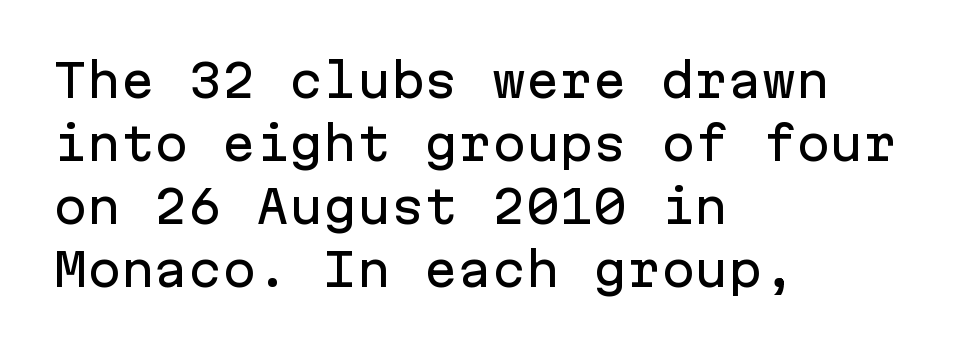
The image shows 45 px sans-serif type, upright, monospaced; set left-aligned, normal line spacing (1.4x), normal letter spacing, not underlined; low stroke contrast and a medium x-height.
